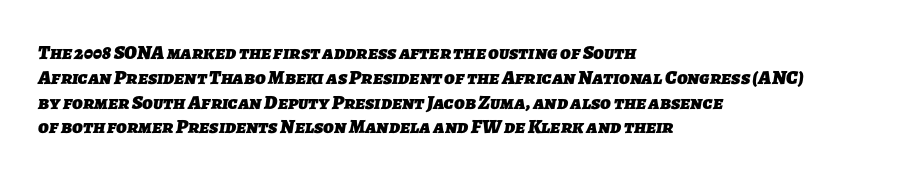
The image shows 20 px bold type; set left-aligned, line spacing 1.24x, normal letter spacing, not underlined.
